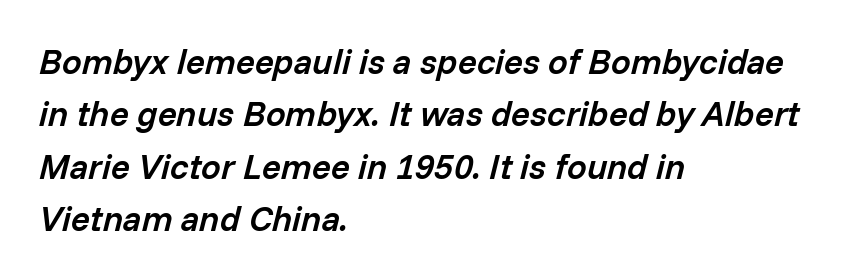
{"italic": "yes", "lean": "right", "slant_degrees": 14, "bold": "semi", "weight": "semibold", "width": "normal", "stroke_contrast": "low", "x_height": "medium", "monospaced": "no", "underline": "no", "align": "left", "line_spacing": "normal", "line_spacing_ratio": 1.5, "letter_spacing": "normal", "letter_spacing_em": 0.0, "glyph_px": 35}
